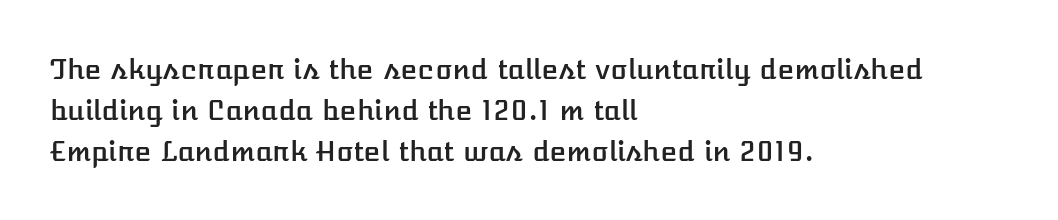
{"italic": "no", "width": "normal", "stroke_contrast": "low", "x_height": "medium", "monospaced": "no", "underline": "no", "align": "left", "line_spacing": "normal", "line_spacing_ratio": 1.46, "letter_spacing": "normal", "letter_spacing_em": 0.0, "glyph_px": 28}
